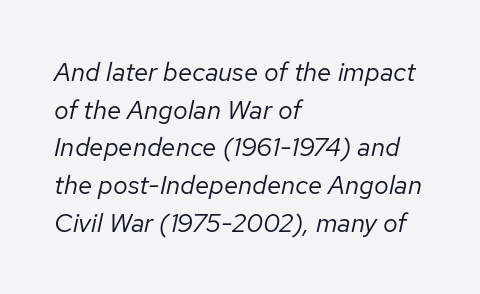
Regular leading. Notice how the passage keeps a crisp vertical edge on the left only. Stems here are at most as thick as an everyday book face. The whole block is typeset with a tilt. Rule under the text: the space is simply empty. The gaps between neighbouring characters are ordinary and unremarkable.
